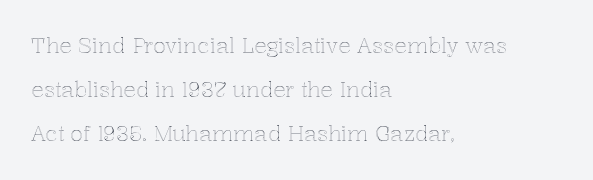
The line texture is even and compact thanks to regular tracking. Horizontal alignment here is leftward, the default for most running prose. The typography opts for an upright posture over an oblique one. The designer dialed line spacing up above the default. Has an underline been added? It has not.
